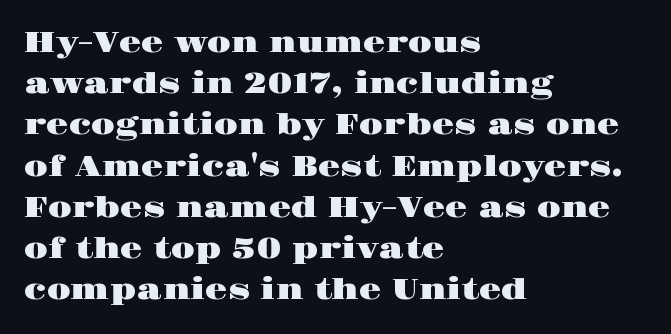
This rendering uses left alignment, leaving the right contour irregular. Anything drawn beneath the words? Only blank space. The rendering uses natural spacing where letterforms have individual widths. No extra tracking has been applied to these lines. A typesetter would call this leading conventional body-copy spacing. I'd call this a serif setting — the letters wear small feet.
